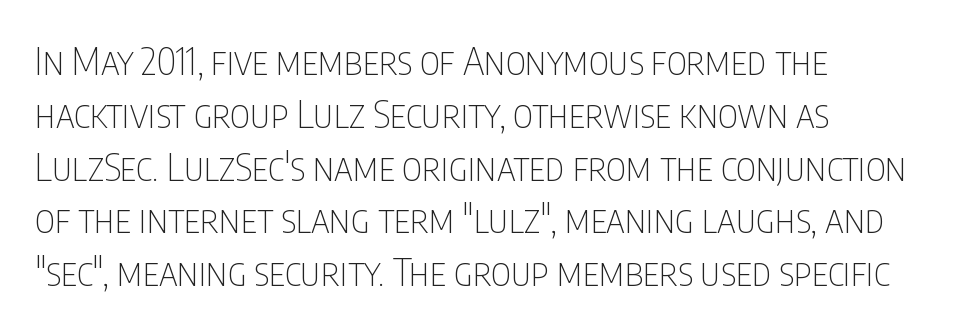
The image shows 38 px thin, condensed sans-serif type, upright; set left-aligned, normal line spacing (1.39x), normal letter spacing, not underlined; low stroke contrast and a large x-height.
